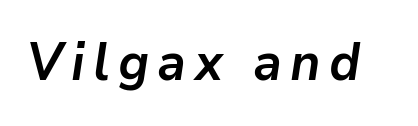
Q: Is the text bold? A: Yes.
Q: Is the text italic (slanted)? A: Yes, it leans right by about 9 degrees.
Q: Is the text underlined? A: No.
Q: Width (condensed, normal, or wide)? A: Normal.
Q: Stroke contrast? A: Low.
Q: x-height? A: Medium.
Q: Monospaced? A: No.
